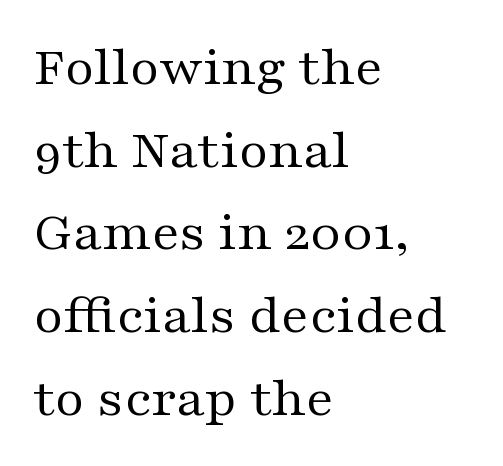
The image shows 57 px regular-weight, wide serif type, upright; set left-aligned, normal line spacing (1.45x), normal letter spacing, not underlined; medium stroke contrast and a medium x-height.
